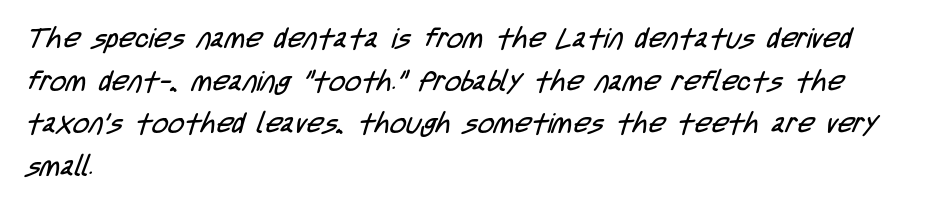
Type without underlining. The rag falls on the right side of this text block. The face used here is rendered with its standard letterfit. The rendering uses natural spacing where letterforms have individual widths. Is this a heavy cut? Hardly; it is regular or lighter. Regular leading.
